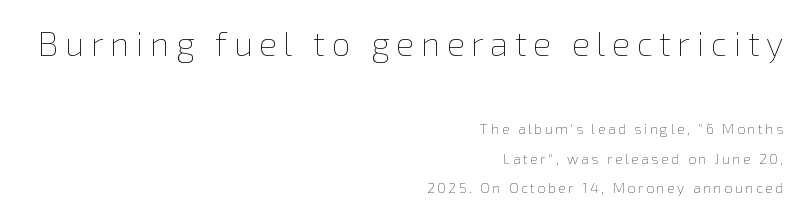
Q: Is the text bold? A: No.
Q: Is the text italic (slanted)? A: No, it is upright.
Q: Is the text underlined? A: No.
Q: How is the paragraph aligned? A: Right-aligned.
Q: Is the spacing between lines tight, normal or loose? A: Loose.
Q: Which block of text is set in a larger size, the first (top) or the second (bottom)? A: The first (top) one.
Q: Width (condensed, normal, or wide)? A: Normal.
Q: Stroke contrast? A: Low.
Q: x-height? A: Medium.
Q: Monospaced? A: No.
